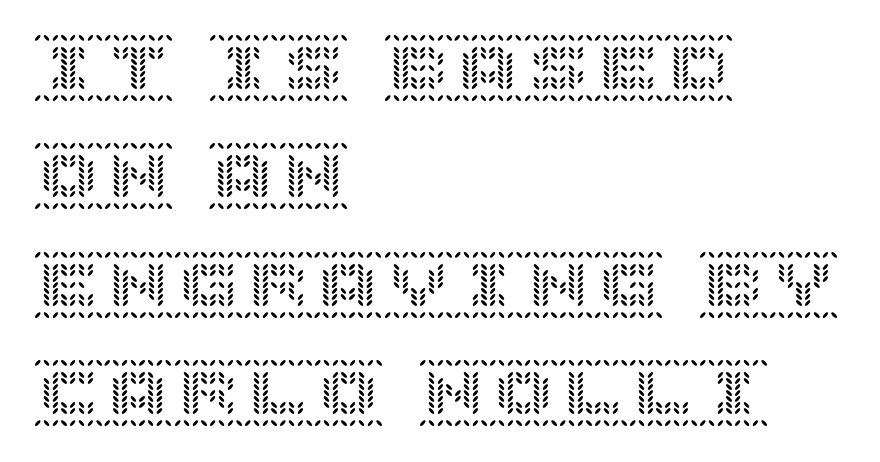
Q: Is the text italic (slanted)? A: No, it is upright.
Q: Is the text underlined? A: No.
Q: How is the paragraph aligned? A: Left-aligned.
Q: Is the spacing between letters normal or unusually wide? A: Normal.
Q: Is the spacing between lines tight, normal or loose? A: Normal.
Q: Width (condensed, normal, or wide)? A: Normal.
Q: x-height? A: Large.
